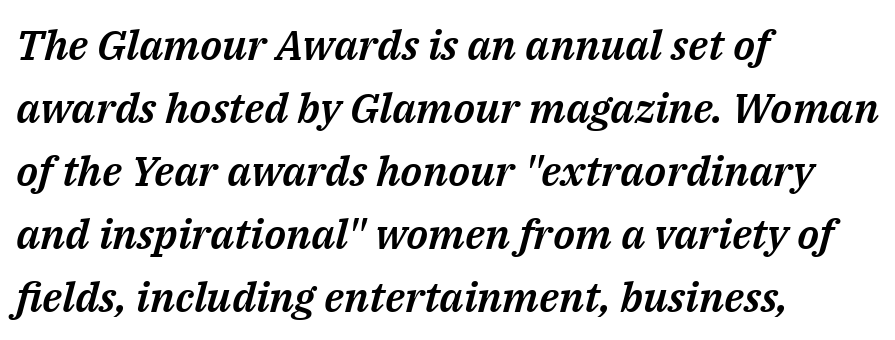
The image shows 42 px text type, italic (leaning right); set left-aligned, normal line spacing (1.5x), normal letter spacing, not underlined; medium stroke contrast and a medium x-height.
